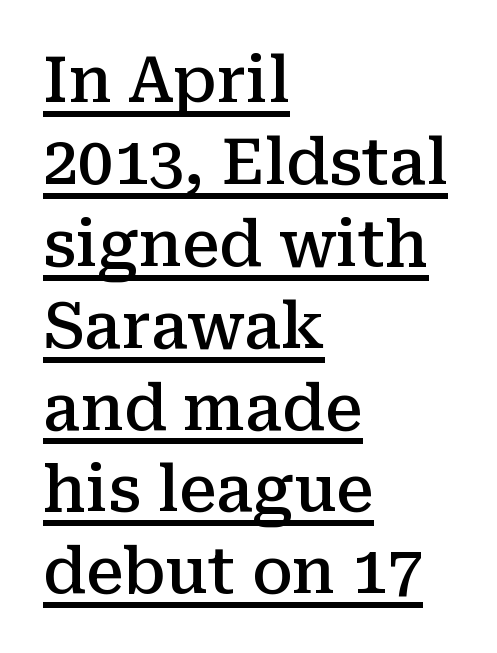
The glyphs in this specimen are seriffed. Summary of weight: moderately heavy, a semibold. Compared with typical paragraphs, the rows here are spaced about the same. The lines are quadded left. You can tell it's not italic because the verticals are truly vertical.
